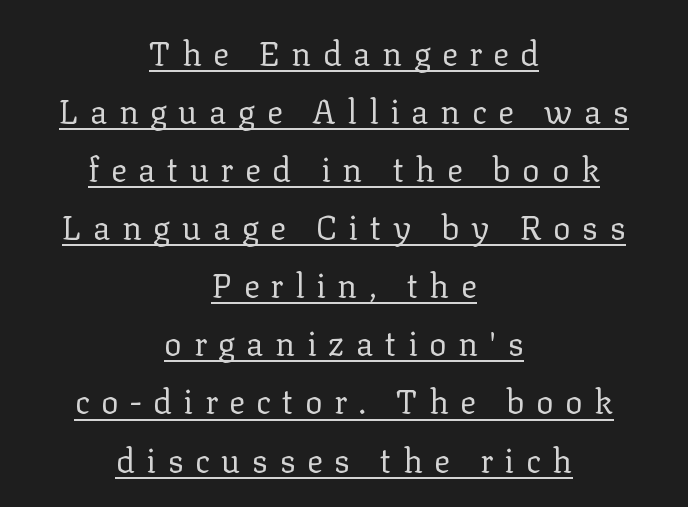
{"serif": "yes", "italic": "no", "bold": "no", "weight": "regular", "width": "normal", "stroke_contrast": "low", "x_height": "medium", "monospaced": "no", "underline": "yes", "align": "center", "line_spacing_ratio": 1.76, "letter_spacing": "wide", "letter_spacing_em": 0.35, "glyph_px": 33}
